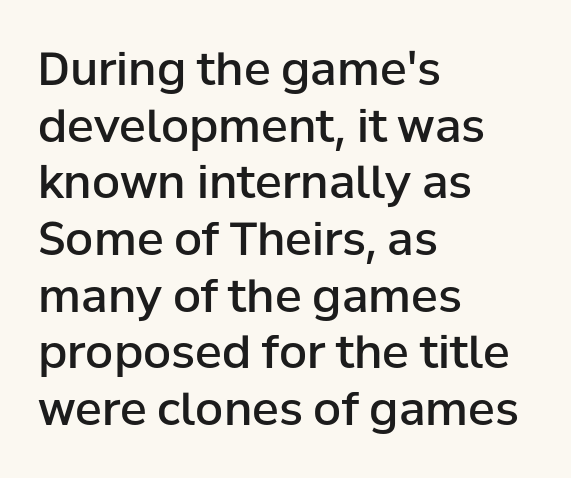
Anything drawn beneath the words? Only blank space. Italic: no, the glyphs are upright roman. The letters are semibold — heavier than regular but short of a full bold. Here the designer chose a conventional face with non-uniform glyph widths. The rows are spaced the way most documents space them. The compositor pushed each line to the left boundary.
